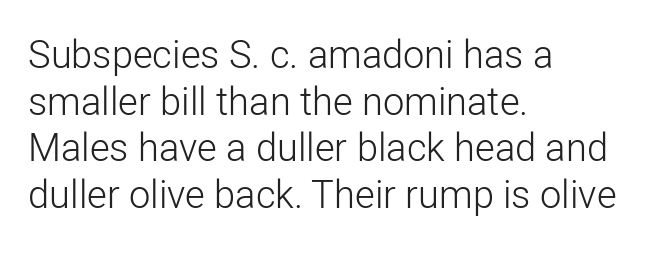
The image shows 38 px light sans-serif type, upright; set left-aligned, line spacing 1.23x, normal letter spacing, not underlined; low stroke contrast and a medium x-height.
